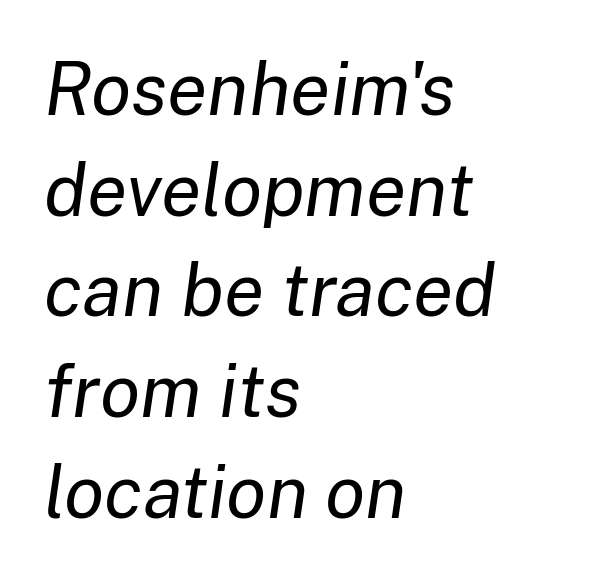
{"italic": "yes", "lean": "right", "slant_degrees": 8, "bold": "no", "weight": "regular", "width": "normal", "stroke_contrast": "low", "x_height": "medium", "monospaced": "no", "underline": "no", "align": "left", "line_spacing": "normal", "line_spacing_ratio": 1.36, "letter_spacing": "normal", "letter_spacing_em": 0.0, "glyph_px": 74}
